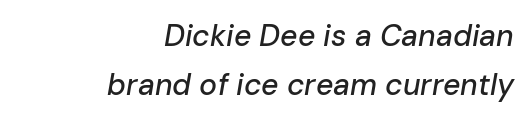
{"italic": "yes", "lean": "right", "slant_degrees": 10, "width": "normal", "stroke_contrast": "low", "x_height": "medium", "monospaced": "no", "underline": "no", "align": "right", "line_spacing": "normal", "line_spacing_ratio": 1.62, "letter_spacing": "normal", "letter_spacing_em": 0.0, "glyph_px": 30}
